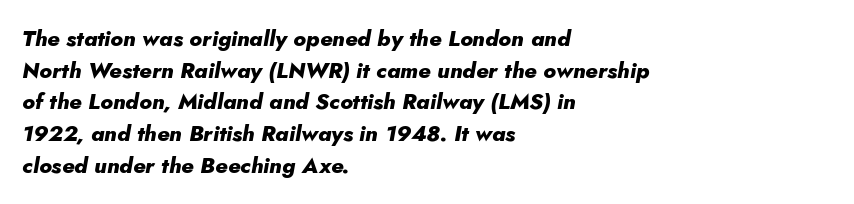
{"italic": "yes", "lean": "right", "slant_degrees": 5, "bold": "yes", "underline": "no", "align": "left", "line_spacing": "normal", "line_spacing_ratio": 1.44, "letter_spacing": "normal", "letter_spacing_em": 0.0, "glyph_px": 22}
